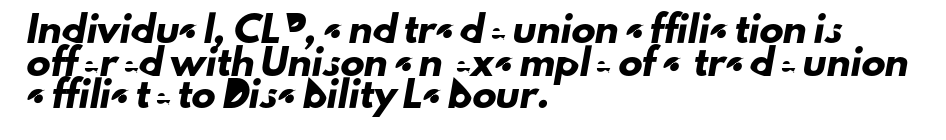
Q: Is the text underlined? A: No.
Q: How is the paragraph aligned? A: Left-aligned.
Q: Is the spacing between letters normal or unusually wide? A: Normal.
Q: Is the spacing between lines tight, normal or loose? A: Normal.
